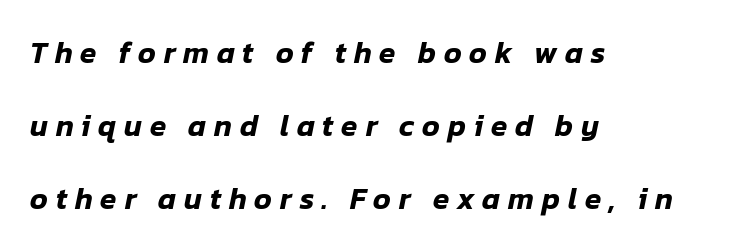
{"italic": "yes", "lean": "right", "slant_degrees": 12, "width": "normal", "stroke_contrast": "low", "x_height": "medium", "monospaced": "no", "underline": "no", "align": "left", "line_spacing": "loose", "line_spacing_ratio": 2.44, "letter_spacing": "wide", "letter_spacing_em": 0.26, "glyph_px": 30}
